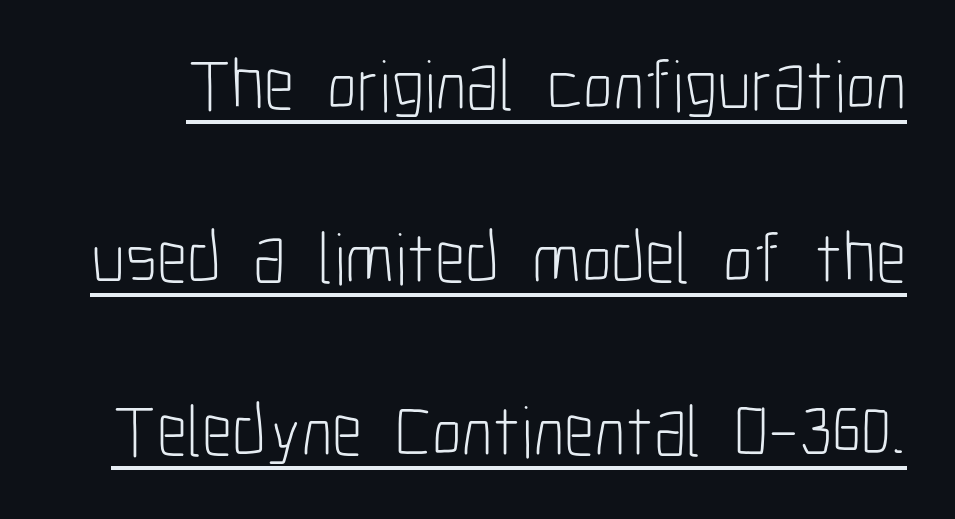
The image shows 73 px light, condensed sans-serif type, upright; set loose line spacing (2.37x), normal letter spacing, underlined; low stroke contrast and a medium x-height.
